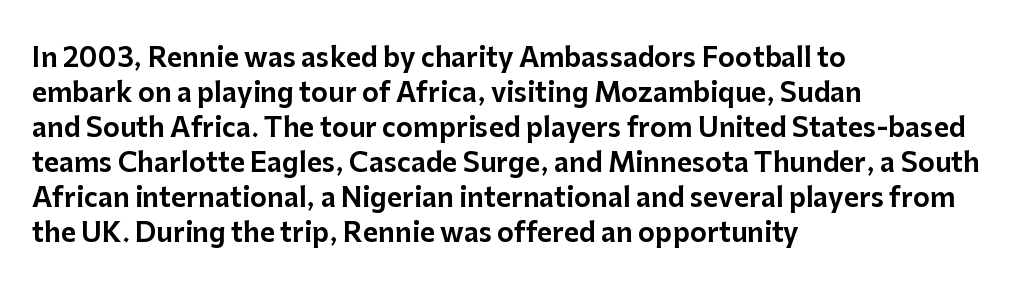
The image shows 26 px text type, upright; set left-aligned, normal line spacing (1.35x), normal letter spacing, not underlined.
